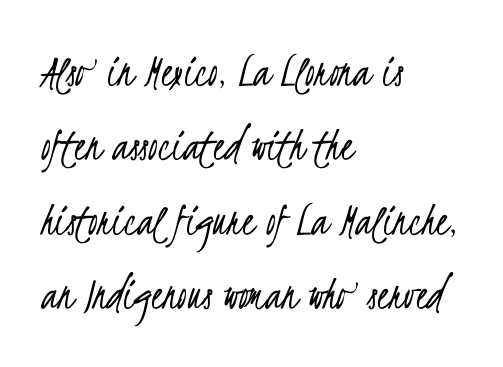
{"serif": "no", "bold": "no", "weight": "light", "width": "condensed", "stroke_contrast": "low", "x_height": "small", "monospaced": "no", "underline": "no", "align": "left", "line_spacing": "normal", "line_spacing_ratio": 1.55, "letter_spacing": "normal", "letter_spacing_em": 0.0, "glyph_px": 48}
